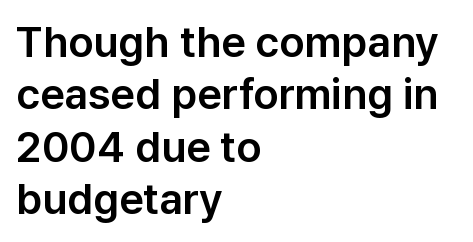
{"serif": "no", "italic": "no", "width": "normal", "stroke_contrast": "low", "x_height": "medium", "monospaced": "no", "underline": "no", "align": "left", "line_spacing_ratio": 1.22, "letter_spacing": "normal", "letter_spacing_em": 0.0, "glyph_px": 43}
